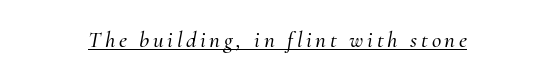
These lines are centered, leaving both edges ragged. Underlined type. Looking at the ascenders, they clearly lean.
